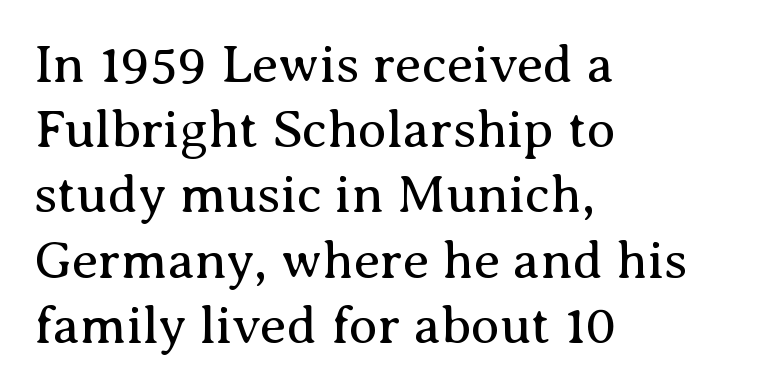
The type sits square on the baseline with zero lean. The face used here is proportionally spaced, like ordinary book or web type. Serif or sans? Serif — the stroke terminals have little feet. There is no visible air inserted between adjacent glyphs.
